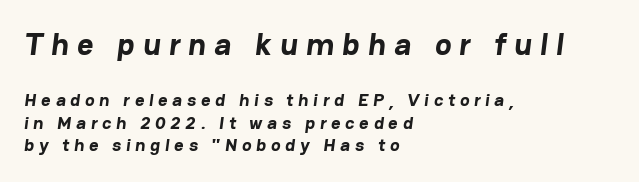
{"serif": "no", "bold": "yes", "weight": "bold", "width": "normal", "stroke_contrast": "low", "x_height": "medium", "monospaced": "no", "underline": "no", "align": "left", "line_spacing": "normal", "line_spacing_ratio": 1.26, "letter_spacing": "wide", "letter_spacing_em": 0.27, "larger_block": "first", "size_ratio": 1.72, "glyph_px": 31}
